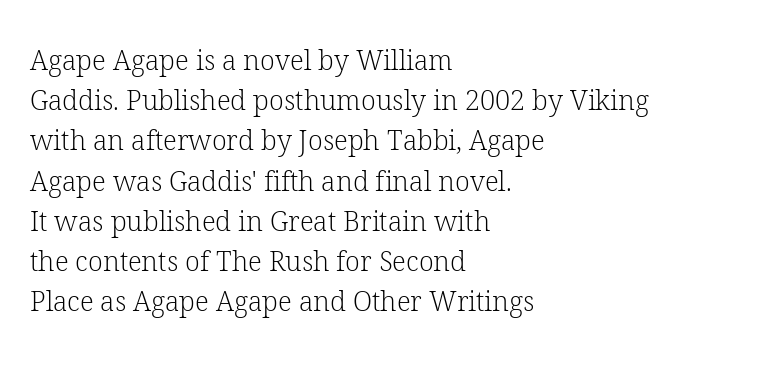
{"italic": "no", "bold": "no", "underline": "no", "align": "left", "line_spacing": "normal", "line_spacing_ratio": 1.49, "letter_spacing": "normal", "letter_spacing_em": 0.0, "glyph_px": 27}
